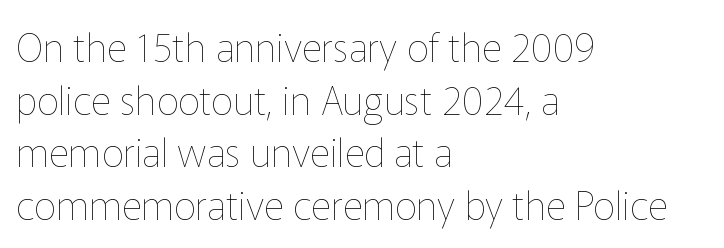
The baseline area is clear. The face used here is proportionally spaced, like ordinary book or web type. Baseline-to-baseline distance is the conventional proportion of letter height. A student would call this left alignment; a typographer would say flush left, rag right. Each stroke keeps to a modest, everyday thickness or less. The gaps between neighbouring characters are ordinary and unremarkable.
